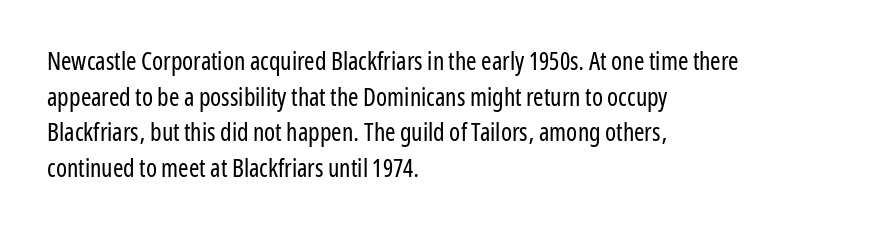
Q: Is the text bold? A: No.
Q: Is the text italic (slanted)? A: No, it is upright.
Q: Is the text underlined? A: No.
Q: How is the paragraph aligned? A: Left-aligned.
Q: Is the spacing between letters normal or unusually wide? A: Normal.
Q: Is the spacing between lines tight, normal or loose? A: Normal.
